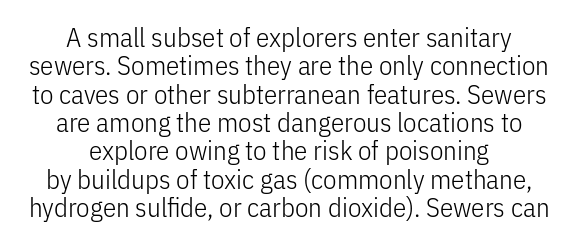
Q: Is the text bold? A: No.
Q: Is the text italic (slanted)? A: No, it is upright.
Q: Is the text underlined? A: No.
Q: How is the paragraph aligned? A: Centered.
Q: Is the spacing between letters normal or unusually wide? A: Normal.
Q: Is the spacing between lines tight, normal or loose? A: Tight.
